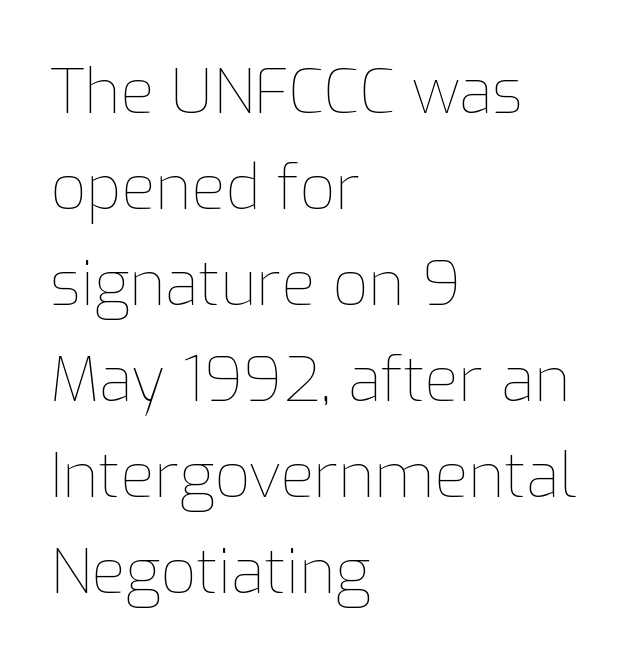
Q: Is the text bold? A: No.
Q: Is the text italic (slanted)? A: No, it is upright.
Q: Is the text underlined? A: No.
Q: How is the paragraph aligned? A: Left-aligned.
Q: Is the spacing between letters normal or unusually wide? A: Normal.
Q: Is the spacing between lines tight, normal or loose? A: Normal.
Q: Width (condensed, normal, or wide)? A: Normal.
Q: Stroke contrast? A: Low.
Q: x-height? A: Medium.
Q: Monospaced? A: No.
